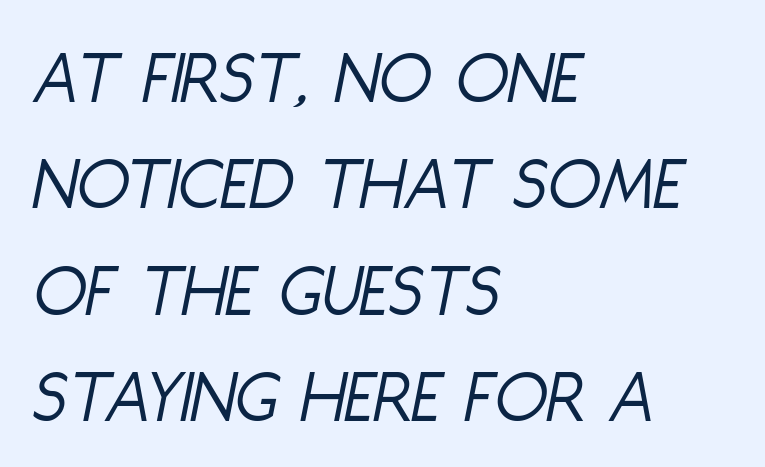
Q: Is the text bold? A: No.
Q: Is the text italic (slanted)? A: Yes, it leans right by about 11 degrees.
Q: Is the text underlined? A: No.
Q: How is the paragraph aligned? A: Left-aligned.
Q: Is the spacing between letters normal or unusually wide? A: Normal.
Q: Is the spacing between lines tight, normal or loose? A: Normal.
Q: Width (condensed, normal, or wide)? A: Condensed.
Q: Stroke contrast? A: Low.
Q: x-height? A: Large.
Q: Monospaced? A: No.
